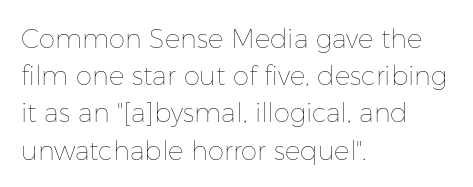
The rendering anchors every line to the left-hand side. A clean baseline with only descenders dipping below it. No chunkiness to these letters — they're not bold. Leading matches the norm, producing a regular column. Ascenders rise straight up at ninety degrees. Nobody touched the tracking dial on this one.
